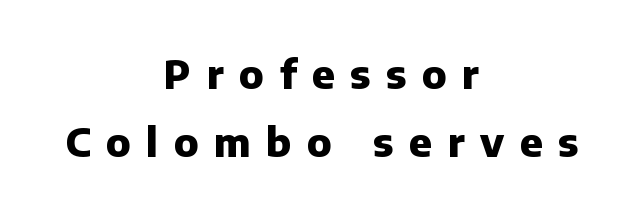
Q: Is the text bold? A: Yes.
Q: Is the text italic (slanted)? A: No, it is upright.
Q: Is the typeface a serif or a sans-serif typeface? A: Sans-serif.
Q: Is the text underlined? A: No.
Q: How is the paragraph aligned? A: Centered.
Q: Is the spacing between letters normal or unusually wide? A: Unusually wide.
Q: Width (condensed, normal, or wide)? A: Normal.
Q: Stroke contrast? A: Low.
Q: x-height? A: Medium.
Q: Monospaced? A: No.
